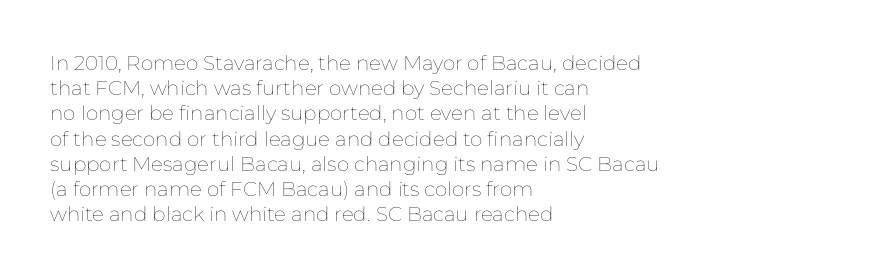
How would I describe the line gaps? Plain and ordinary. Stem width sits at or under what a default text font uses. Posture: straight, roman, zero tilt. Underlining? Definitely not there. How are the letters spaced? Ordinarily, with no added tracking. Alignment: flush left.
